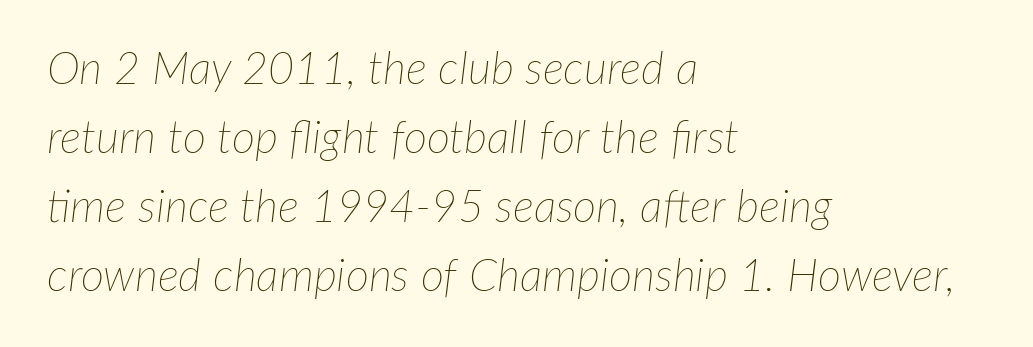
{"italic": "yes", "lean": "right", "slant_degrees": 7, "bold": "no", "weight": "thin", "width": "normal", "stroke_contrast": "low", "x_height": "medium", "monospaced": "no", "underline": "no", "align": "left", "line_spacing": "normal", "line_spacing_ratio": 1.53, "letter_spacing": "normal", "letter_spacing_em": 0.0, "glyph_px": 45}
